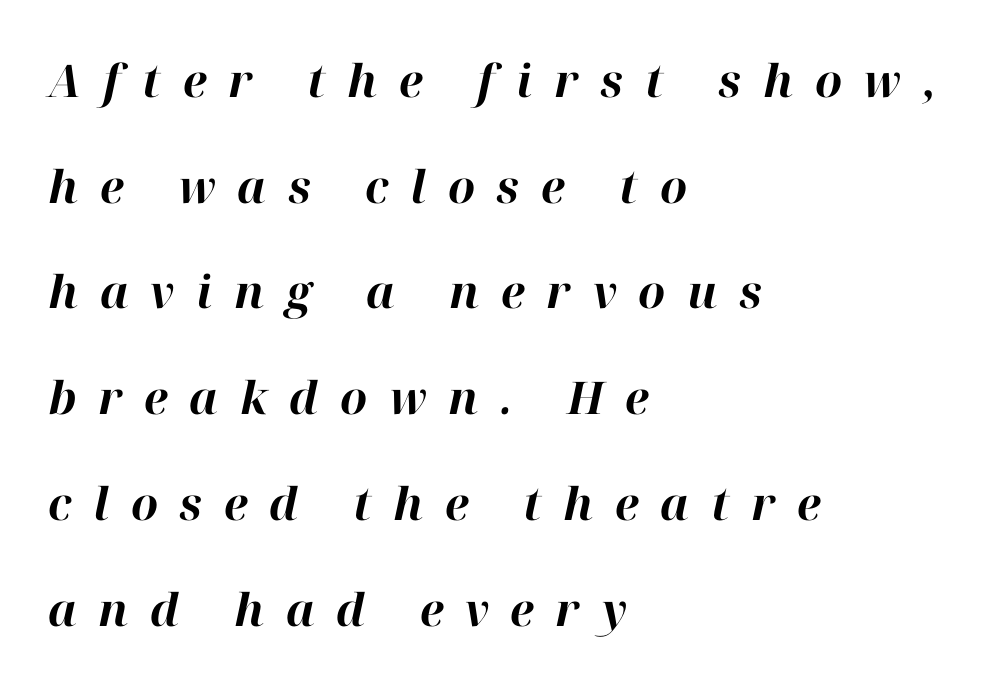
Do the characters align in a grid? No, the font is proportional. The paragraph has a hard left edge and a soft right edge. This sample uses expanded letter spacing, leaving extra air between glyphs. Bare-footed words on every line.
